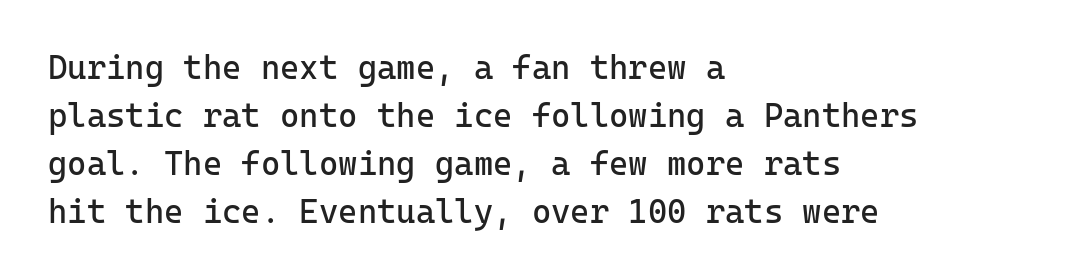
The image shows 33 px regular-weight sans-serif type, upright, monospaced; set left-aligned, normal line spacing (1.45x), normal letter spacing, not underlined; low stroke contrast and a medium x-height.
